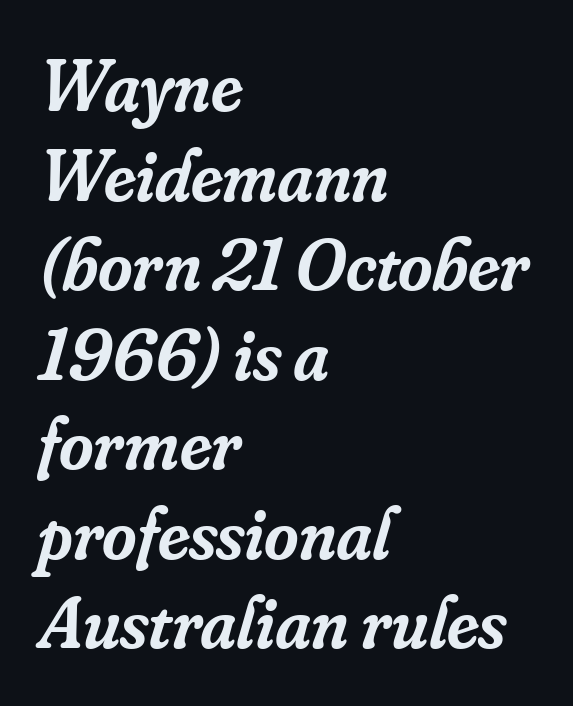
Weight: semibold (demi). A typesetter would call this zero additional tracking. Caption: multi-line text, flush left, ragged right. Regarding serifs, this sample has them.
